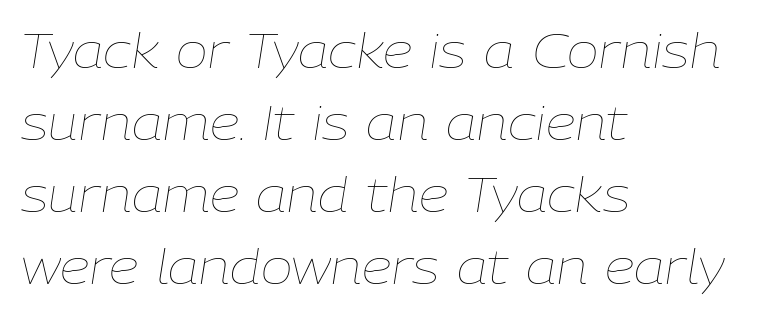
Stems and bowls with no extra thickness — not bold. The rag falls on the right side of this text block. Check the space under the baseline: it is left empty. The letters advance in unequal steps, a hallmark of proportional type.
